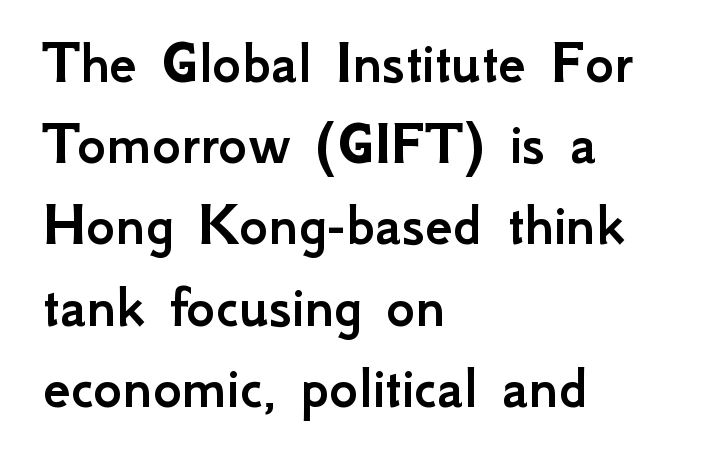
Short note: letters normally spaced. Each letter keeps its own natural width here, so spacing adapts to shape. Observe the absence of serifs on each vertical stroke in this sample. The words here are not underlined. Every stem runs plumb, perpendicular to the baseline.
